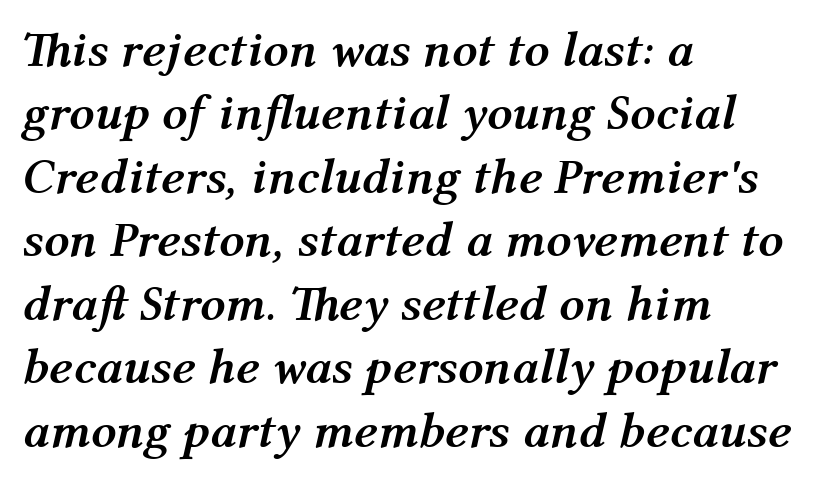
The letterforms sit shoulder to shoulder at normal distance. Notice how thick the strokes are: this is what a full bold looks like. Left-aligned paragraph, ragged on the right. Descenders are the only things crossing below the line.
